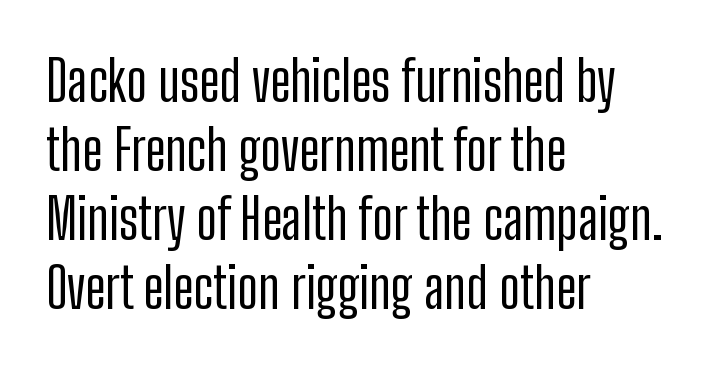
The image shows 56 px condensed sans-serif type, upright; set left-aligned, line spacing 1.23x, normal letter spacing, not underlined; low stroke contrast and a medium x-height.
